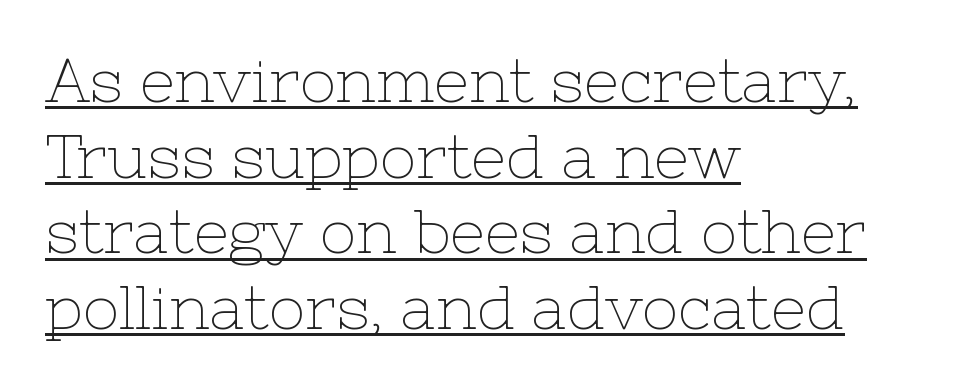
These lines are composed in type with serifs. The letters advance in unequal steps, a hallmark of proportional type. Stroke thickness stays within the range of a standard reading face or lighter. The typesetter chose a ragged-right arrangement here. There is no visible air inserted between adjacent glyphs. These lines were composed using upright roman letters.
